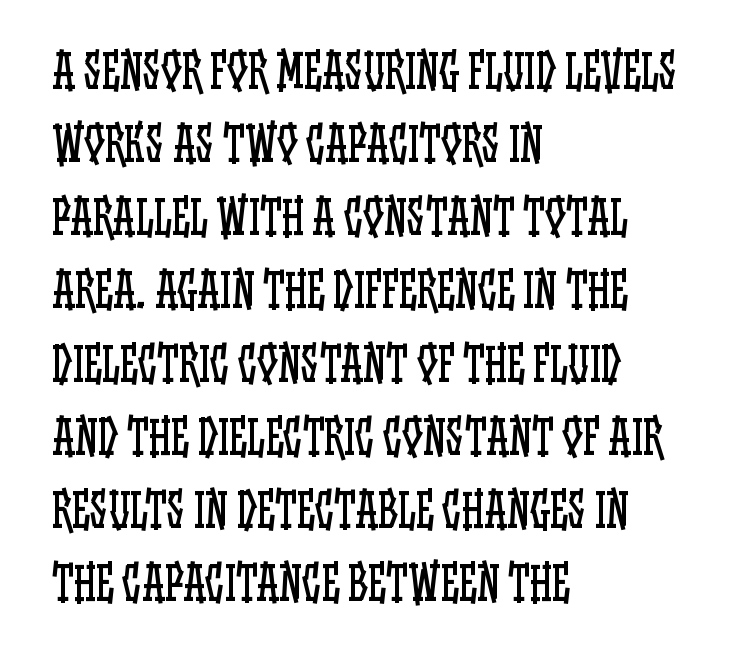
The image shows 46 px regular-weight, condensed type, upright; set left-aligned, normal line spacing (1.59x), normal letter spacing, not underlined; low stroke contrast and a large x-height.
